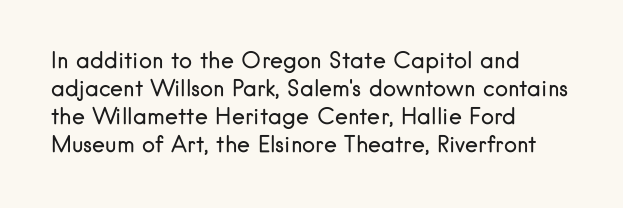
The image shows 22 px text type, upright; set left-aligned, normal line spacing (1.27x), normal letter spacing, not underlined.
